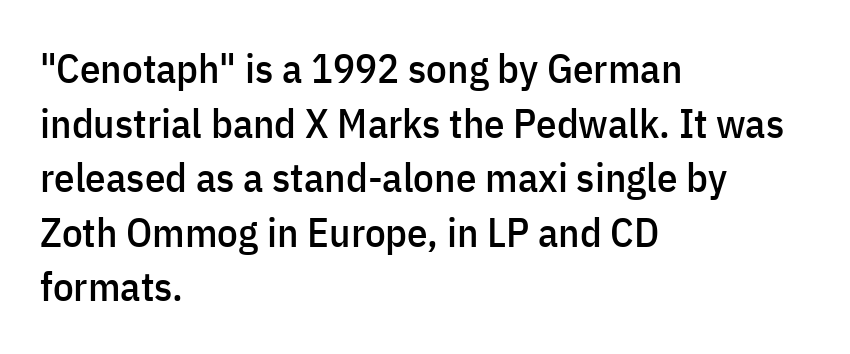
The designer went with a sans here, leaving each stem footless. Notice how the stems are strictly vertical — no italics here. Look at the tracking — it's just the regular setting, nothing added. Glance below the letters and you will spot only blank space.
